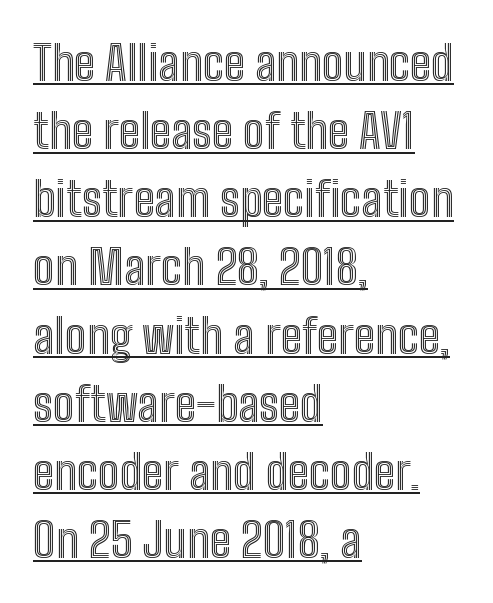
Q: Is the text italic (slanted)? A: No, it is upright.
Q: Is the text underlined? A: Yes.
Q: How is the paragraph aligned? A: Left-aligned.
Q: Is the spacing between letters normal or unusually wide? A: Normal.
Q: Is the spacing between lines tight, normal or loose? A: Normal.
Q: Width (condensed, normal, or wide)? A: Condensed.
Q: x-height? A: Medium.
Q: Monospaced? A: No.
